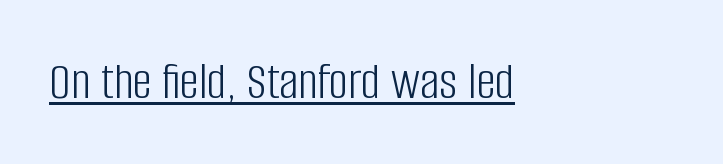
Q: Is the text bold? A: No.
Q: Is the text italic (slanted)? A: No, it is upright.
Q: Is the typeface a serif or a sans-serif typeface? A: Sans-serif.
Q: Is the text underlined? A: Yes.
Q: How is the paragraph aligned? A: Left-aligned.
Q: Is the spacing between letters normal or unusually wide? A: Normal.
Q: Width (condensed, normal, or wide)? A: Condensed.
Q: Stroke contrast? A: Low.
Q: x-height? A: Large.
Q: Monospaced? A: No.
